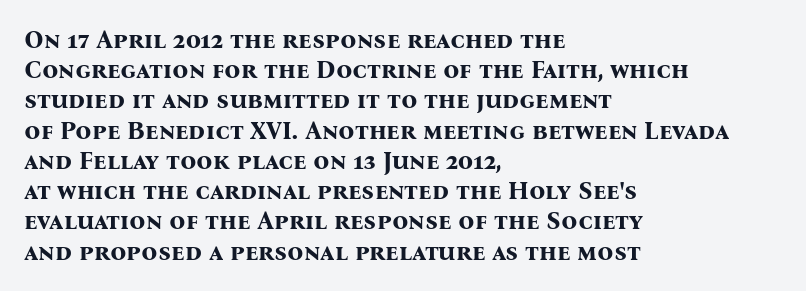
The image shows 25 px bold type, upright; set left-aligned, line spacing 1.21x, normal letter spacing, not underlined.
